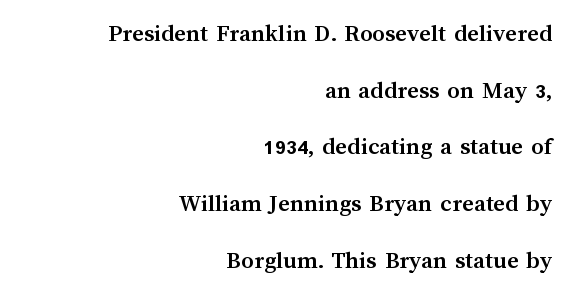
The image shows 25 px bold type, upright; set right-aligned, loose line spacing (2.27x), normal letter spacing, not underlined.
